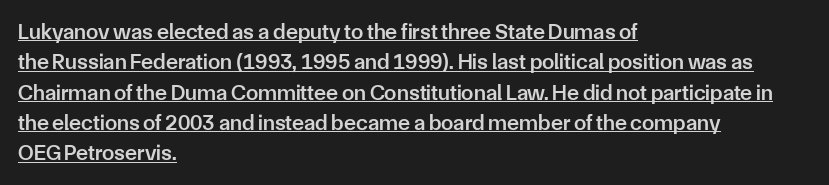
The image shows 22 px text type, upright; set left-aligned, normal line spacing (1.38x), normal letter spacing, underlined.
